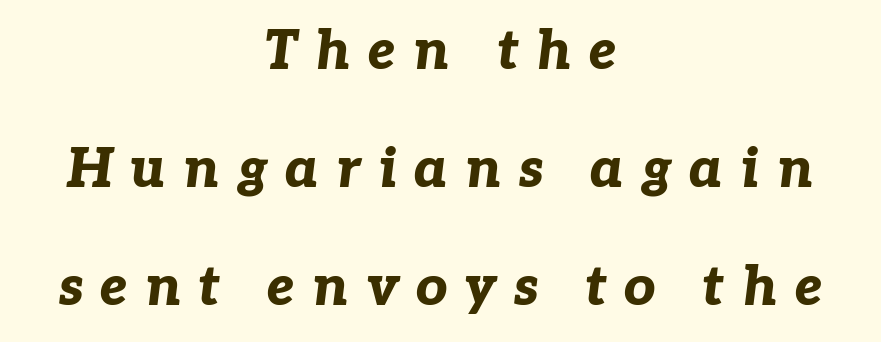
Q: Is the text bold? A: Yes.
Q: Is the text italic (slanted)? A: Yes, it leans right by about 7 degrees.
Q: Is the text underlined? A: No.
Q: How is the paragraph aligned? A: Centered.
Q: Is the spacing between letters normal or unusually wide? A: Unusually wide.
Q: Is the spacing between lines tight, normal or loose? A: Loose.
Q: Width (condensed, normal, or wide)? A: Normal.
Q: Stroke contrast? A: Low.
Q: x-height? A: Medium.
Q: Monospaced? A: No.
